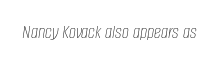
Type without underlining. This rendering leaves character spacing at its baseline value. Each stroke keeps to a modest, everyday thickness or less. There's an unmistakable incline to the writing here.
